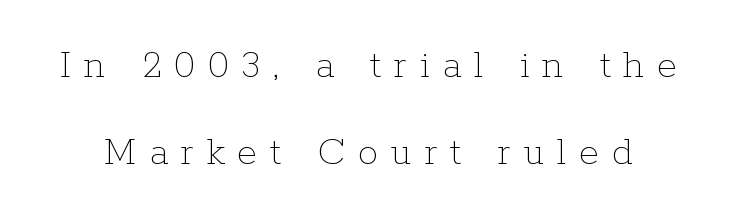
Q: Is the text bold? A: No.
Q: Is the text italic (slanted)? A: No, it is upright.
Q: Is the text underlined? A: No.
Q: Is the spacing between letters normal or unusually wide? A: Unusually wide.
Q: Is the spacing between lines tight, normal or loose? A: Loose.
Q: Width (condensed, normal, or wide)? A: Normal.
Q: Stroke contrast? A: Low.
Q: x-height? A: Medium.
Q: Monospaced? A: No.
